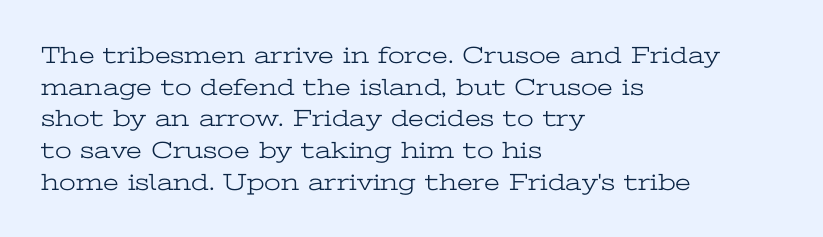
The image shows 24 px text type, upright; set left-aligned, normal line spacing (1.32x), normal letter spacing, not underlined.
